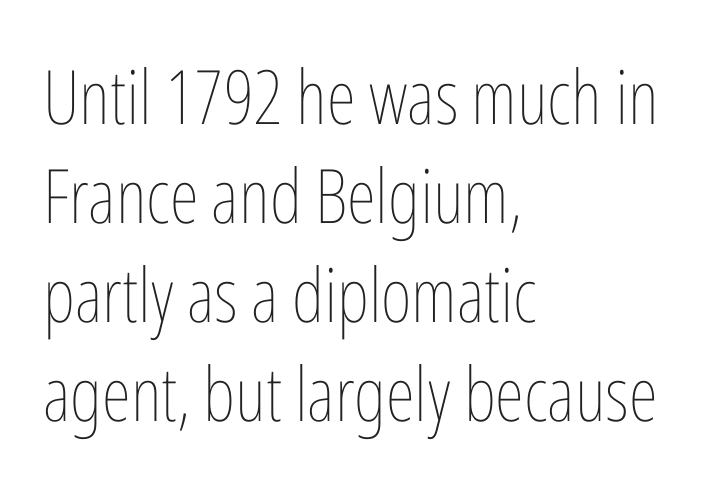
The image shows 75 px thin, condensed type, upright; set left-aligned, normal line spacing (1.32x), normal letter spacing, not underlined; low stroke contrast and a medium x-height.
